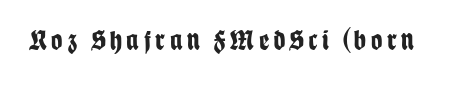
The rendering uses natural spacing where letterforms have individual widths. The specimen omits any rule beneath the text block's lines. Type style note: lacks serifs. Posture: straight, roman, zero tilt.
